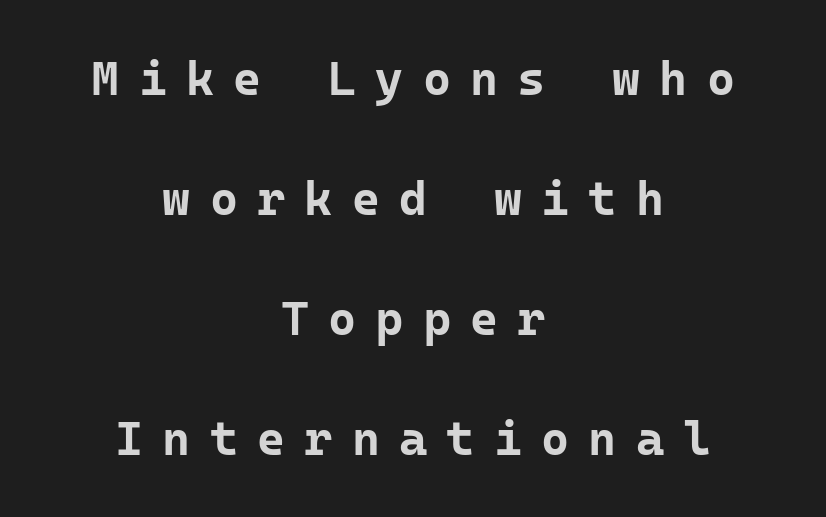
Q: Is the text bold? A: Yes.
Q: Is the text italic (slanted)? A: No, it is upright.
Q: Is the typeface a serif or a sans-serif typeface? A: Sans-serif.
Q: Is the text underlined? A: No.
Q: How is the paragraph aligned? A: Centered.
Q: Is the spacing between letters normal or unusually wide? A: Unusually wide.
Q: Is the spacing between lines tight, normal or loose? A: Loose.
Q: Width (condensed, normal, or wide)? A: Normal.
Q: Stroke contrast? A: Low.
Q: x-height? A: Medium.
Q: Monospaced? A: Yes.
